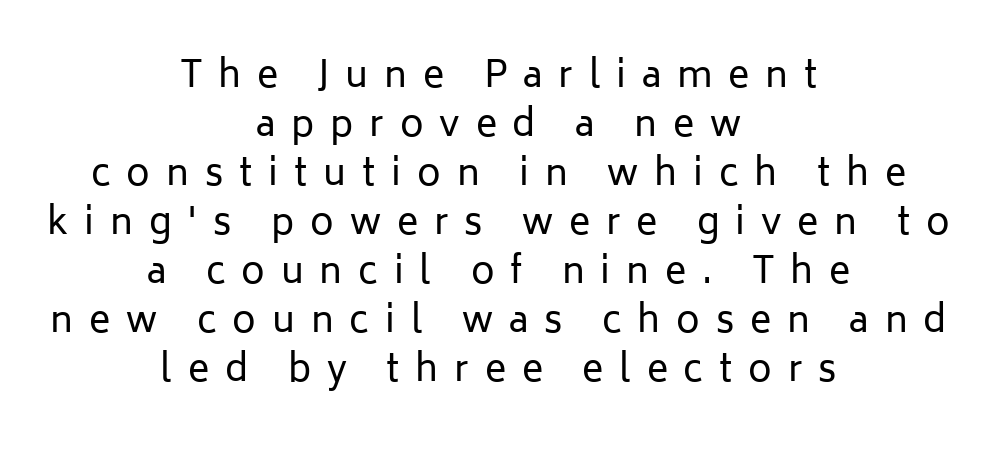
The image shows 36 px regular-weight sans-serif type, upright; set centered, normal line spacing (1.36x), unusually wide letter spacing (+0.44 em), not underlined; low stroke contrast and a medium x-height.
